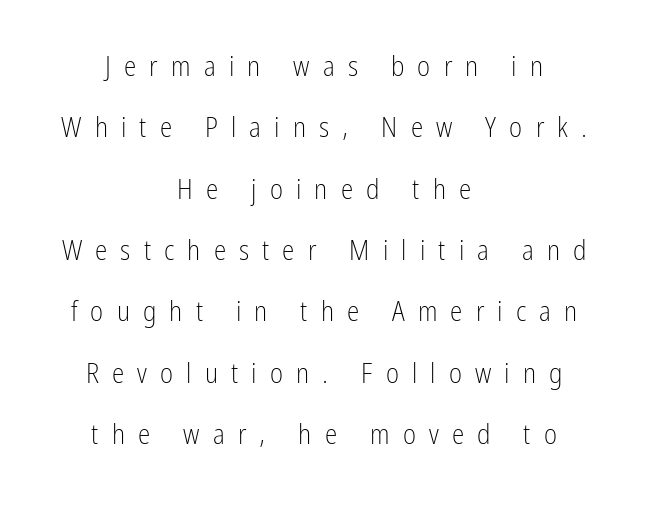
{"serif": "no", "italic": "no", "bold": "no", "weight": "light", "width": "condensed", "stroke_contrast": "low", "x_height": "medium", "monospaced": "no", "underline": "no", "align": "center", "line_spacing": "loose", "line_spacing_ratio": 2.19, "letter_spacing": "wide", "letter_spacing_em": 0.47, "glyph_px": 28}
